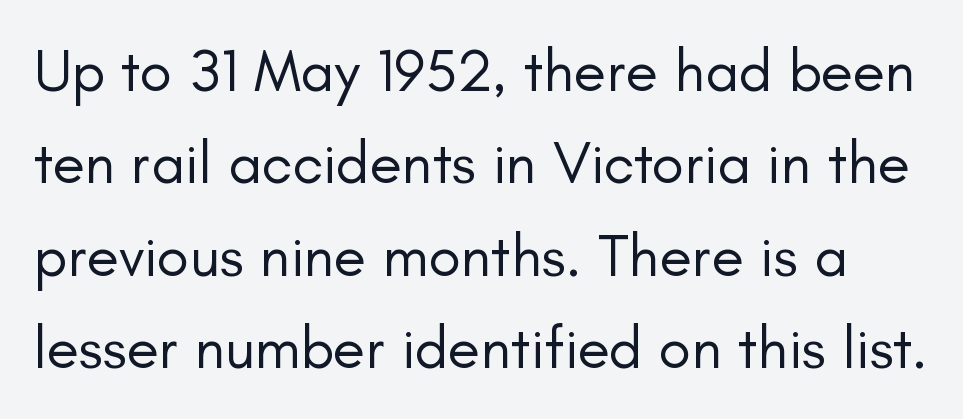
Q: Is the text bold? A: No.
Q: Is the text italic (slanted)? A: No, it is upright.
Q: Is the typeface a serif or a sans-serif typeface? A: Sans-serif.
Q: Is the text underlined? A: No.
Q: Is the spacing between letters normal or unusually wide? A: Normal.
Q: Is the spacing between lines tight, normal or loose? A: Normal.
Q: Width (condensed, normal, or wide)? A: Normal.
Q: Stroke contrast? A: Low.
Q: x-height? A: Small.
Q: Monospaced? A: No.
